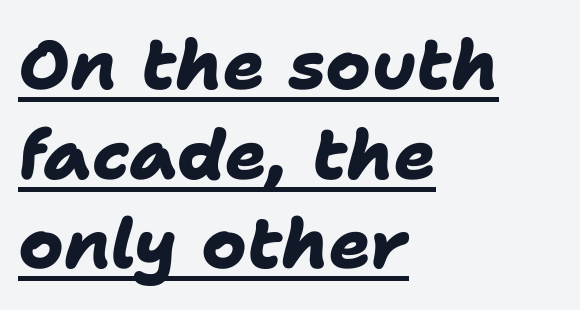
Heavy-handed strokes throughout: this text is bold. This sample has the flowing, uneven cadence of proportional lettering. These lines are set flush left with a ragged right edge. In terms of letterspacing, this is plain default setting.
